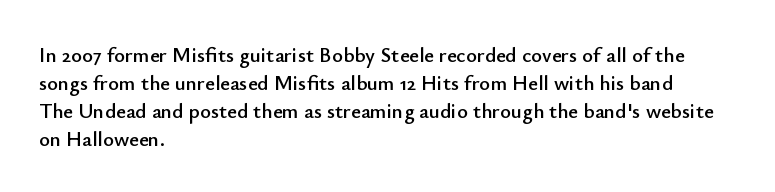
The image shows 21 px text type, upright; set left-aligned, normal line spacing (1.33x), normal letter spacing, not underlined.
